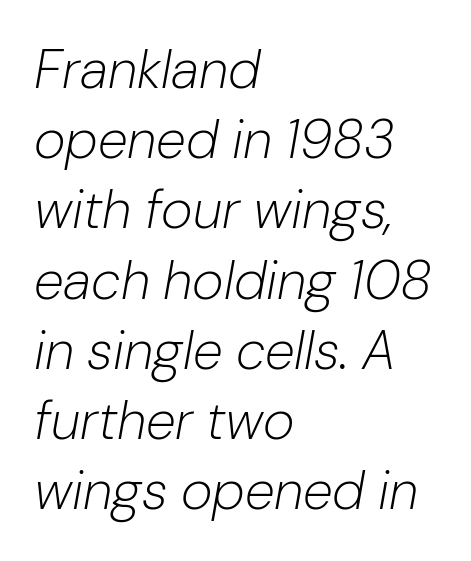
The image shows 54 px light type, italic (leaning right); set left-aligned, normal line spacing (1.3x), normal letter spacing, not underlined; low stroke contrast and a medium x-height.
